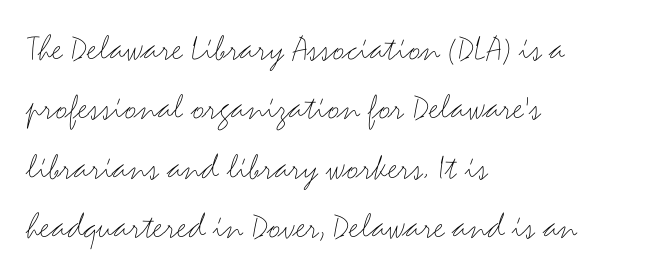
The image shows 38 px thin, wide sans-serif type; set left-aligned, normal line spacing (1.56x), normal letter spacing, not underlined; medium stroke contrast and a small x-height.
